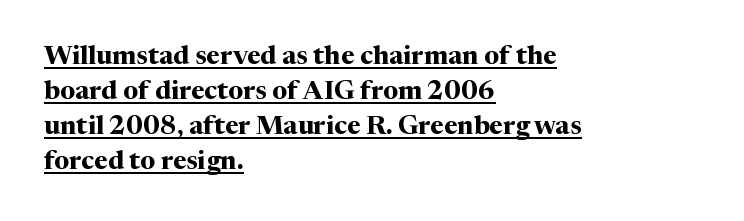
Students, observe: this is what conventionally led text looks like. This rendering leaves character spacing at its baseline value. Quick note: not italic, upright. If you drew a ruler down the left edge, every line would touch it.
